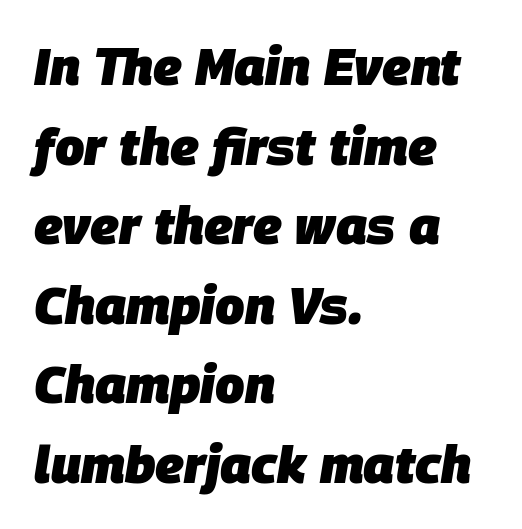
The letters are slanted; this is an italic face. Students, note that the glyphs here touch the page at normal intervals. This rendering features lettering with no underline. The lines are quadded left. Students, observe: this is what conventionally led text looks like.
